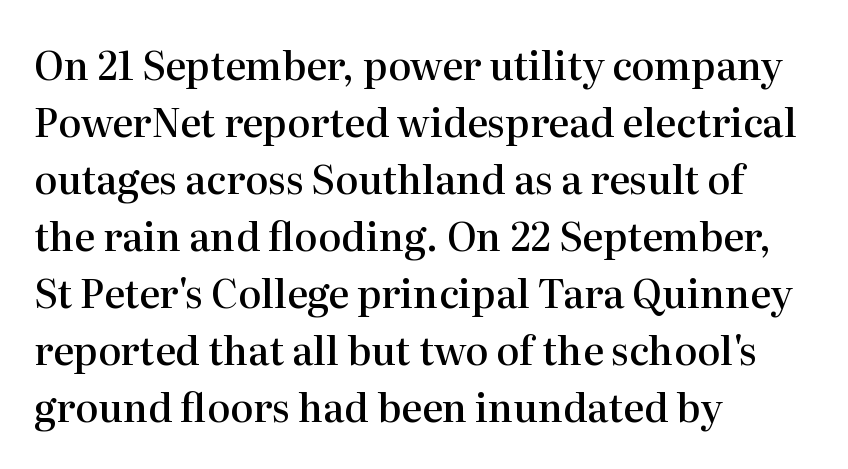
Reading down the column, the eye jumps a familiar distance to each next line. Between one letter and the next there's only the usual sliver of space. No italicization has been applied; the sample stays upright. Slightly chunky letters — semibold, I'd say, not full bold.
